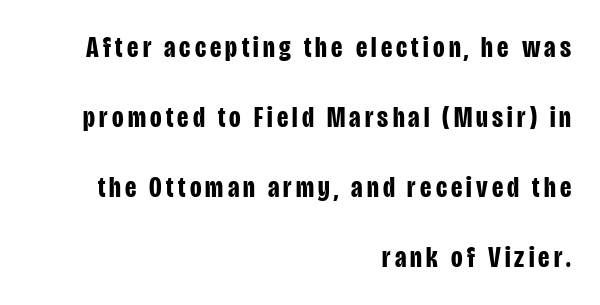
{"serif": "no", "italic": "no", "bold": "yes", "weight": "bold", "width": "condensed", "stroke_contrast": "low", "x_height": "large", "monospaced": "no", "underline": "no", "align": "right", "line_spacing": "loose", "line_spacing_ratio": 2.33, "glyph_px": 30}
